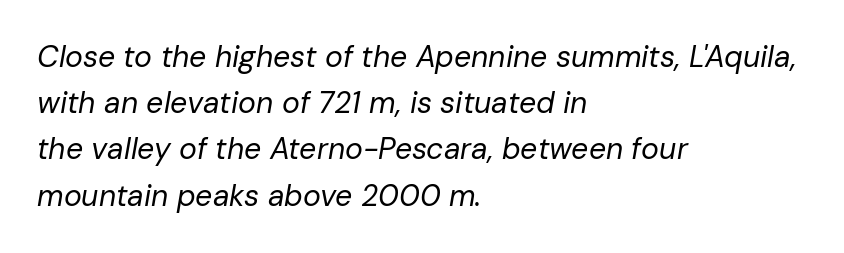
{"italic": "yes", "lean": "right", "slant_degrees": 10, "bold": "no", "weight": "regular", "width": "normal", "stroke_contrast": "low", "x_height": "medium", "monospaced": "no", "underline": "no", "align": "left", "line_spacing": "normal", "line_spacing_ratio": 1.54, "letter_spacing": "normal", "letter_spacing_em": 0.0, "glyph_px": 30}
